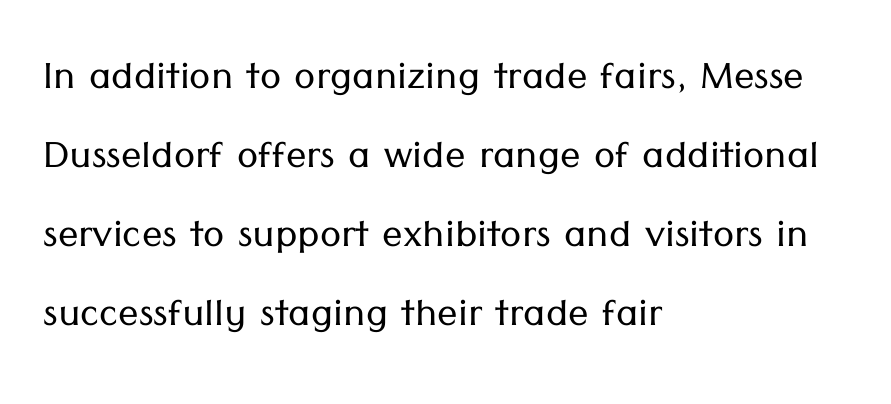
The letters advance in unequal steps, a hallmark of proportional type. Evenly set lines give the paragraph a standard silhouette. To sum up the face: it is a sans, with no serifs. Any mark beneath the type? The region is blank. The typesetter chose a ragged-right arrangement here. In terms of posture, this sample is upright.
